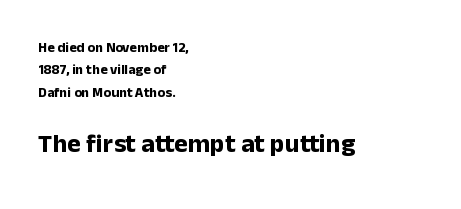
Heavy, bold letterforms. Between one letter and the next there's only the usual sliver of space. Normally led — the rows are evenly, conventionally spaced. Teacher's note: observe the even left margin — that is flush-left alignment. The following chunk of copy outweighs the initial chunk in type size. Tall strokes in this sample are plumb rather than angled.
